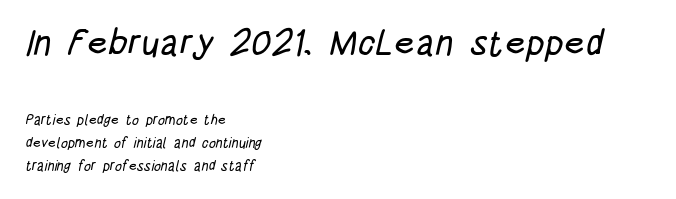
{"serif": "no", "width": "condensed", "stroke_contrast": "low", "x_height": "large", "monospaced": "no", "underline": "no", "align": "left", "line_spacing": "normal", "line_spacing_ratio": 1.63, "letter_spacing": "normal", "letter_spacing_em": 0.0, "larger_block": "first", "size_ratio": 2.57, "glyph_px": 36}
